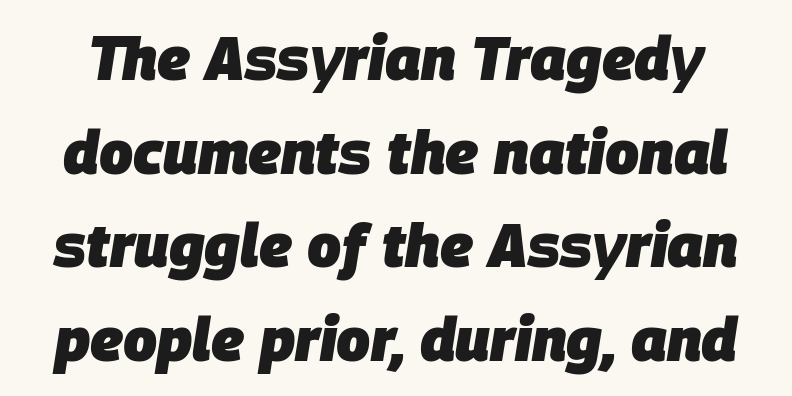
{"italic": "yes", "lean": "right", "slant_degrees": 9, "bold": "yes", "weight": "heavy", "width": "normal", "stroke_contrast": "low", "x_height": "large", "monospaced": "no", "underline": "no", "line_spacing": "normal", "line_spacing_ratio": 1.56, "letter_spacing": "normal", "letter_spacing_em": 0.0, "glyph_px": 60}
